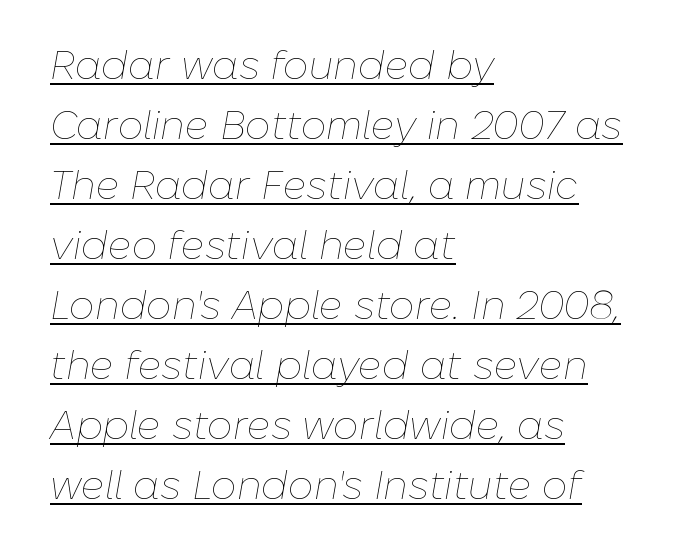
Q: Is the text bold? A: No.
Q: Is the text italic (slanted)? A: Yes, it leans right by about 10 degrees.
Q: Is the text underlined? A: Yes.
Q: How is the paragraph aligned? A: Left-aligned.
Q: Is the spacing between letters normal or unusually wide? A: Normal.
Q: Is the spacing between lines tight, normal or loose? A: Normal.
Q: Width (condensed, normal, or wide)? A: Normal.
Q: Stroke contrast? A: Low.
Q: x-height? A: Medium.
Q: Monospaced? A: No.
